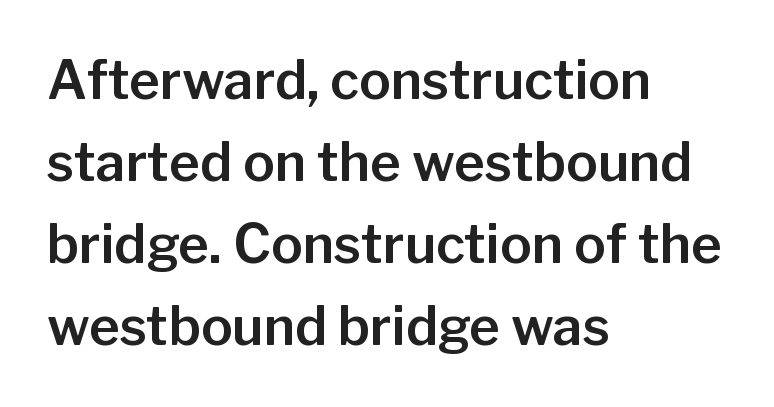
Q: Is the text italic (slanted)? A: No, it is upright.
Q: Is the typeface a serif or a sans-serif typeface? A: Sans-serif.
Q: Is the text underlined? A: No.
Q: How is the paragraph aligned? A: Left-aligned.
Q: Is the spacing between letters normal or unusually wide? A: Normal.
Q: Is the spacing between lines tight, normal or loose? A: Normal.
Q: Width (condensed, normal, or wide)? A: Normal.
Q: Stroke contrast? A: Low.
Q: x-height? A: Medium.
Q: Monospaced? A: No.
